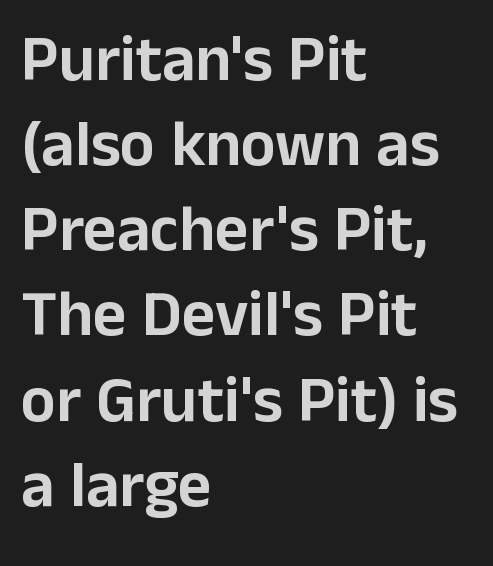
Q: Is the text italic (slanted)? A: No, it is upright.
Q: Is the typeface a serif or a sans-serif typeface? A: Sans-serif.
Q: Is the text underlined? A: No.
Q: How is the paragraph aligned? A: Left-aligned.
Q: Is the spacing between letters normal or unusually wide? A: Normal.
Q: Is the spacing between lines tight, normal or loose? A: Normal.
Q: Width (condensed, normal, or wide)? A: Normal.
Q: Stroke contrast? A: Low.
Q: x-height? A: Medium.
Q: Monospaced? A: No.
